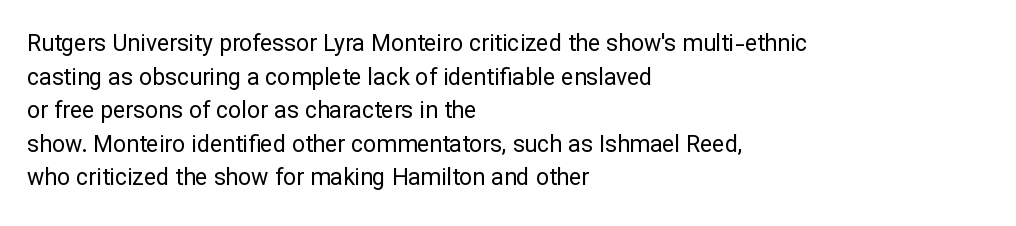
Q: Is the text bold? A: No.
Q: Is the text italic (slanted)? A: No, it is upright.
Q: Is the text underlined? A: No.
Q: How is the paragraph aligned? A: Left-aligned.
Q: Is the spacing between letters normal or unusually wide? A: Normal.
Q: Is the spacing between lines tight, normal or loose? A: Normal.
